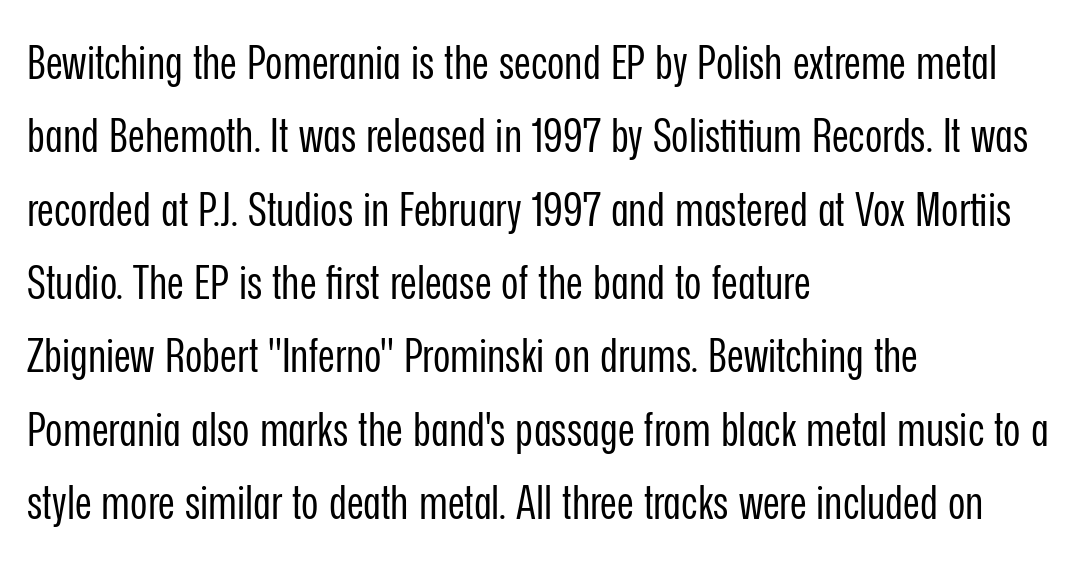
Q: Is the text bold? A: No.
Q: Is the text italic (slanted)? A: No, it is upright.
Q: Is the typeface a serif or a sans-serif typeface? A: Sans-serif.
Q: Is the text underlined? A: No.
Q: How is the paragraph aligned? A: Left-aligned.
Q: Is the spacing between letters normal or unusually wide? A: Normal.
Q: Is the spacing between lines tight, normal or loose? A: Normal.
Q: Width (condensed, normal, or wide)? A: Condensed.
Q: Stroke contrast? A: Low.
Q: x-height? A: Medium.
Q: Monospaced? A: No.
